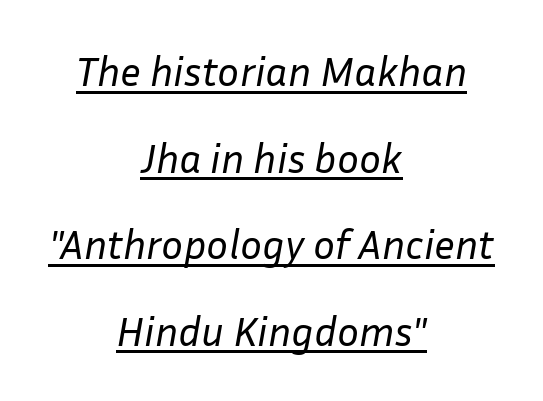
The image shows 41 px regular-weight type, italic (leaning right); set centered, loose line spacing (2.11x), normal letter spacing, underlined; low stroke contrast and a medium x-height.
